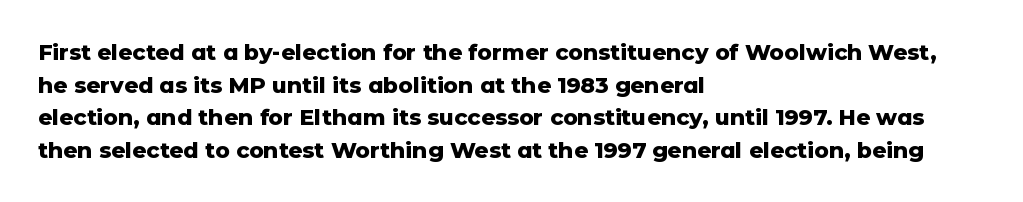
The letters stand straight up with perfectly vertical stems. Vertical spacing — default. Beneath every word, the page is bare. Typeset ragged right — the left edge is the straight one.
